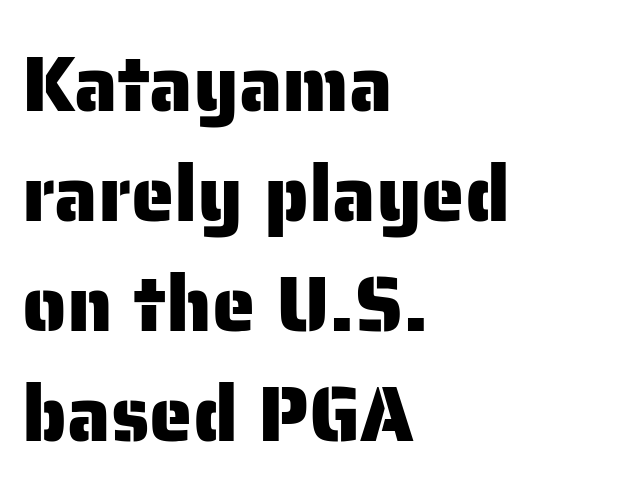
The image shows 78 px sans-serif type, upright; set left-aligned, normal line spacing (1.41x), normal letter spacing, not underlined; low stroke contrast and a medium x-height.
